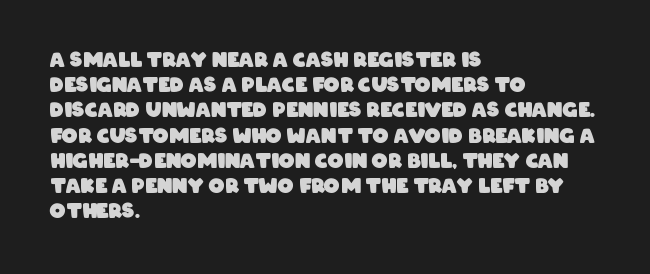
The rag falls on the right side of this text block. Check under the words: just untouched page. Evenly set lines give the paragraph a standard silhouette. A dark, heavy texture on the line: the type is bold. Tracking value appears to be zero — textbook default spacing.
